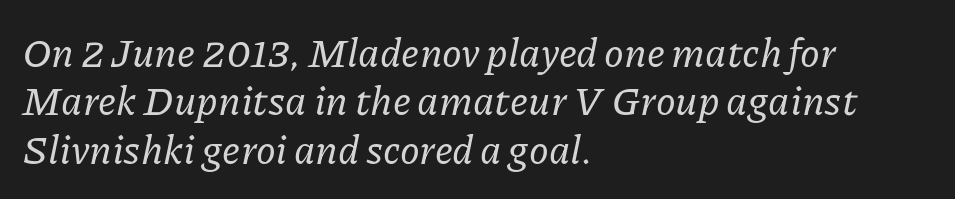
Compared with ordinary roman type, these characters are visibly tilted. Teacher's note: observe the even left margin — that is flush-left alignment. Serifs: yes, visible at the terminals of the letterforms. The passage shown is typed in a proportional face where columns would drift. The space beneath each line is pristine and unruled. Does extra space separate the letters? No, they use regular spacing.
